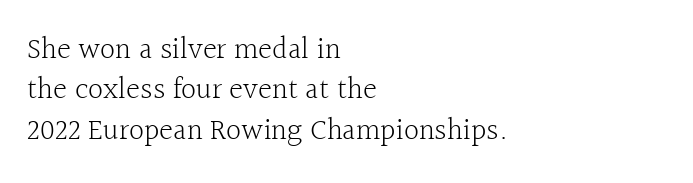
The image shows 30 px light serif type, upright; set left-aligned, normal line spacing (1.35x), normal letter spacing, not underlined; a medium x-height.
